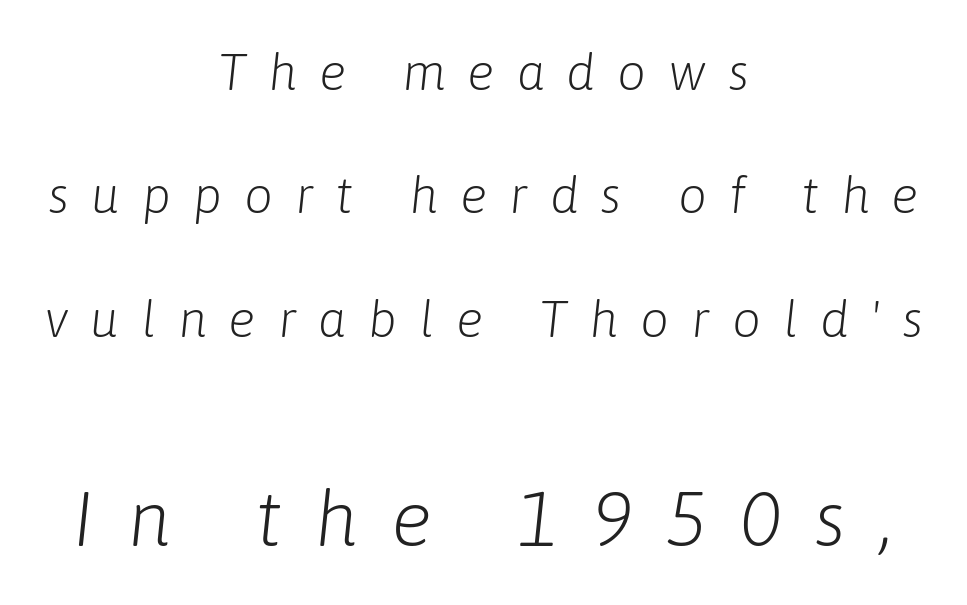
Q: Is the text bold? A: No.
Q: Is the text italic (slanted)? A: Yes, it leans right by about 6 degrees.
Q: Is the text underlined? A: No.
Q: How is the paragraph aligned? A: Centered.
Q: Is the spacing between letters normal or unusually wide? A: Unusually wide.
Q: Is the spacing between lines tight, normal or loose? A: Loose.
Q: Which block of text is set in a larger size, the first (top) or the second (bottom)? A: The second (bottom) one.
Q: Width (condensed, normal, or wide)? A: Normal.
Q: Stroke contrast? A: Low.
Q: x-height? A: Medium.
Q: Monospaced? A: No.
